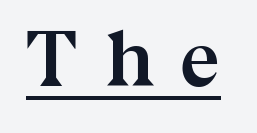
Posture: upright roman. You could only call the tracking loose — the letters float apart. Each glyph is drawn with heavy, bold strokes. The face used here appears with an underline applied. Looks like regular typesetting: each glyph gets only the width it needs. The letters carry serifs — small finishing strokes at the ends of their stems.
